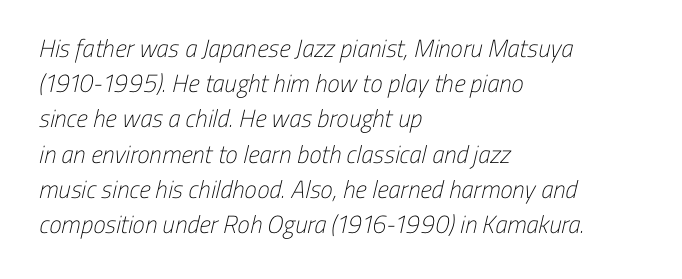
Beneath every word, the page is bare. If you measured baseline to baseline, you'd find a middling distance. Horizontally, the lines are justified to the leading edge only. No extra tracking has been applied to these lines. Ink coverage per letter is moderate at most.
